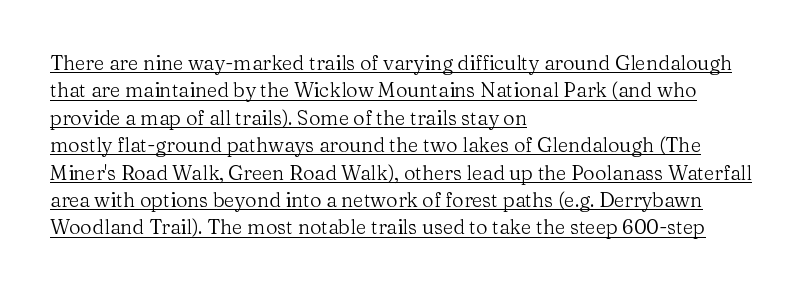
Posture: straight, roman, zero tilt. Baseline-to-baseline distance is the conventional proportion of letter height. The compositor pushed each line to the left boundary. Each word holds together tightly as a unit, with standard inter-letter gaps. Underlining? Definitely there.
